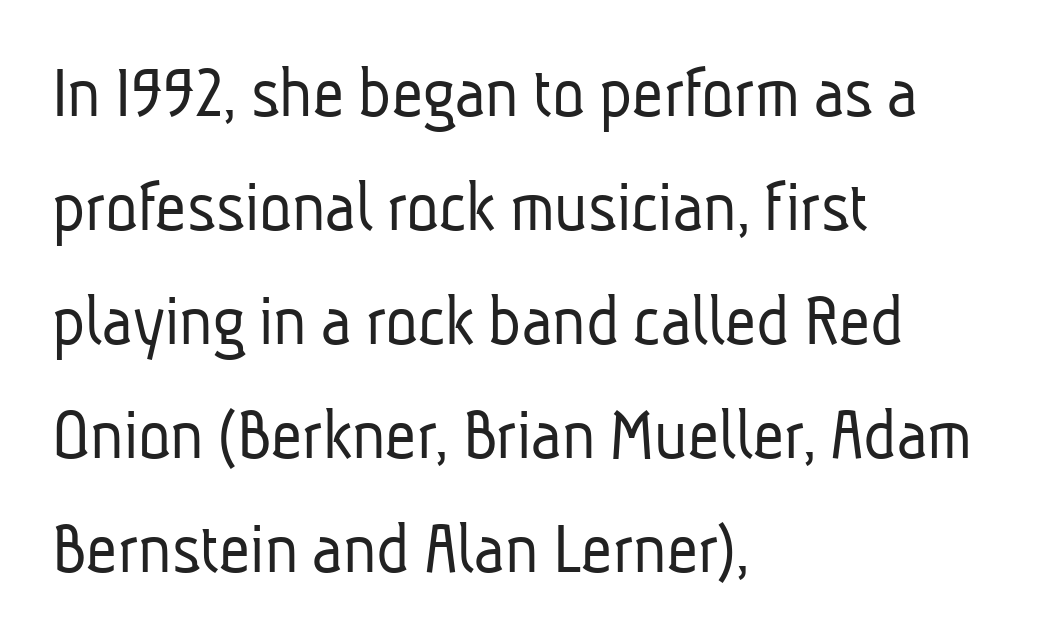
{"serif": "no", "bold": "no", "weight": "light", "width": "condensed", "stroke_contrast": "low", "x_height": "medium", "monospaced": "no", "underline": "no", "align": "left", "line_spacing": "normal", "line_spacing_ratio": 1.5, "letter_spacing": "normal", "letter_spacing_em": 0.0, "glyph_px": 76}
